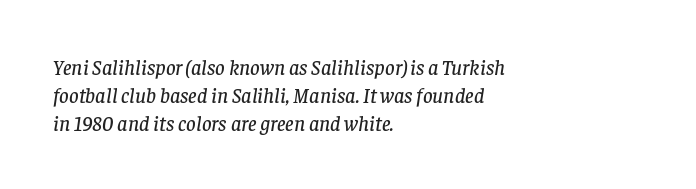
{"italic": "yes", "lean": "right", "slant_degrees": 8, "underline": "no", "align": "left", "line_spacing": "normal", "line_spacing_ratio": 1.33, "letter_spacing": "normal", "letter_spacing_em": 0.0, "glyph_px": 21}
